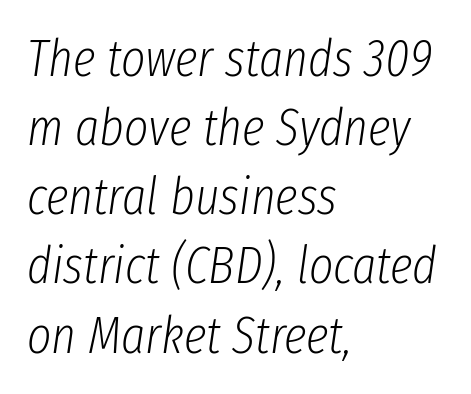
Q: Is the text bold? A: No.
Q: Is the text italic (slanted)? A: Yes, it leans right by about 8 degrees.
Q: Is the text underlined? A: No.
Q: How is the paragraph aligned? A: Left-aligned.
Q: Is the spacing between letters normal or unusually wide? A: Normal.
Q: Is the spacing between lines tight, normal or loose? A: Normal.
Q: Width (condensed, normal, or wide)? A: Condensed.
Q: Stroke contrast? A: Low.
Q: x-height? A: Medium.
Q: Monospaced? A: No.
